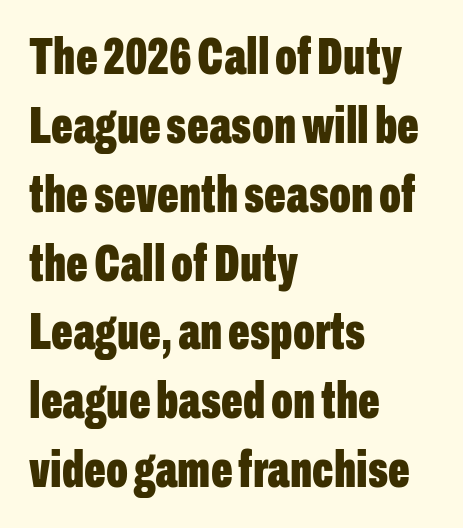
{"serif": "no", "italic": "no", "bold": "yes", "weight": "bold", "width": "condensed", "stroke_contrast": "low", "x_height": "medium", "monospaced": "no", "underline": "no", "align": "left", "line_spacing": "normal", "line_spacing_ratio": 1.35, "letter_spacing": "normal", "letter_spacing_em": 0.0, "glyph_px": 51}
